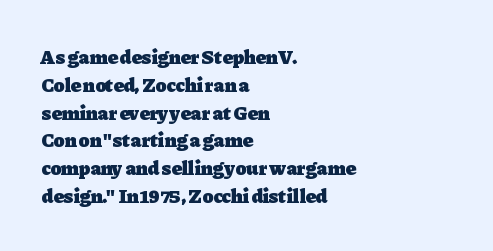
The image shows 20 px bold type, upright; set left-aligned, normal line spacing (1.39x), normal letter spacing, not underlined.
